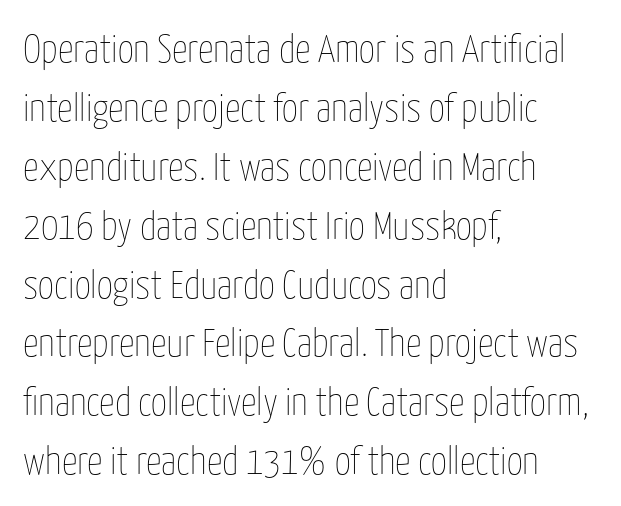
{"italic": "no", "bold": "no", "weight": "thin", "width": "condensed", "stroke_contrast": "low", "x_height": "medium", "monospaced": "no", "underline": "no", "align": "left", "line_spacing": "normal", "line_spacing_ratio": 1.51, "letter_spacing": "normal", "letter_spacing_em": 0.0, "glyph_px": 39}
